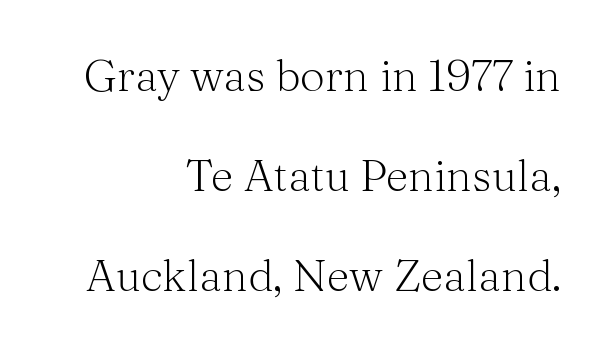
The image shows 44 px light serif type, upright; set right-aligned, loose line spacing (2.27x), normal letter spacing, not underlined; medium stroke contrast and a medium x-height.
